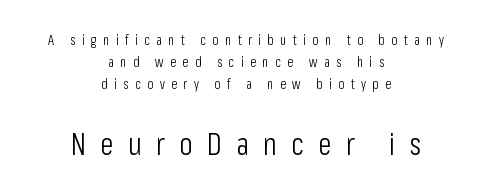
The image shows 31 px light, condensed sans-serif type, upright; set centered, normal line spacing (1.58x), unusually wide letter spacing (+0.46 em), not underlined; the second (bottom) block is 2.21x larger; low stroke contrast and a medium x-height.
